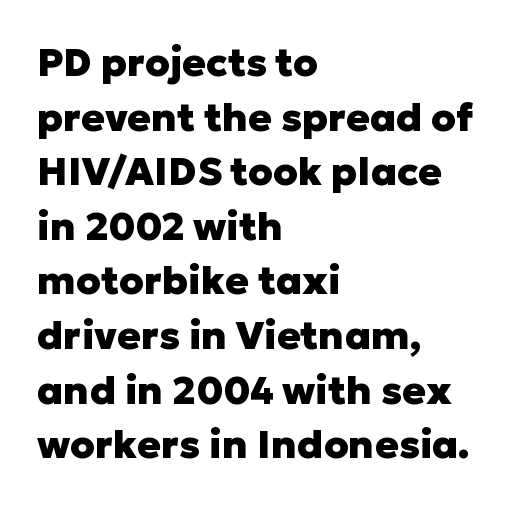
The image shows 39 px heavy sans-serif type, upright; set left-aligned, normal line spacing (1.4x), normal letter spacing, not underlined; low stroke contrast and a medium x-height.
